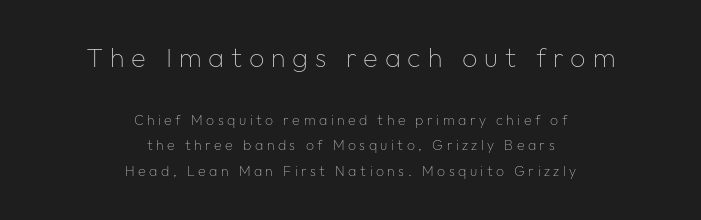
{"italic": "no", "bold": "no", "underline": "no", "align": "center", "line_spacing_ratio": 1.82, "letter_spacing": "wide", "letter_spacing_em": 0.25, "larger_block": "first", "size_ratio": 1.93, "glyph_px": 27}
